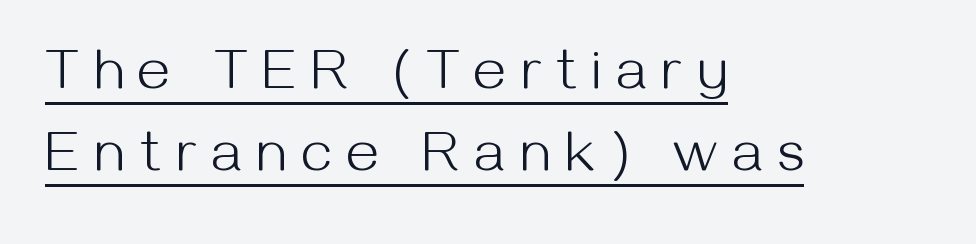
Q: Is the text bold? A: No.
Q: Is the text italic (slanted)? A: No, it is upright.
Q: Is the typeface a serif or a sans-serif typeface? A: Sans-serif.
Q: Is the text underlined? A: Yes.
Q: How is the paragraph aligned? A: Left-aligned.
Q: Is the spacing between letters normal or unusually wide? A: Unusually wide.
Q: Is the spacing between lines tight, normal or loose? A: Normal.
Q: Width (condensed, normal, or wide)? A: Normal.
Q: Stroke contrast? A: Medium.
Q: x-height? A: Medium.
Q: Monospaced? A: No.
